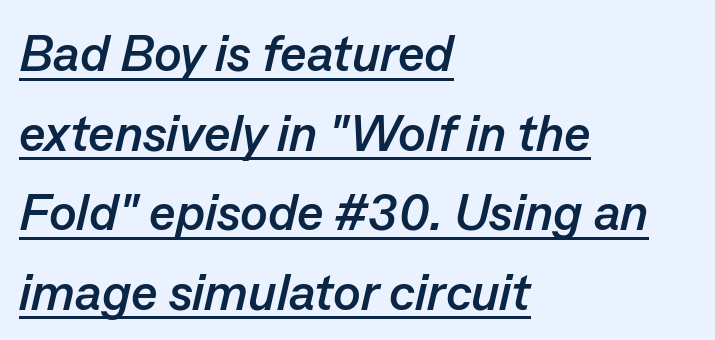
{"italic": "yes", "lean": "right", "slant_degrees": 13, "bold": "yes", "weight": "semibold", "width": "normal", "stroke_contrast": "low", "x_height": "medium", "monospaced": "no", "underline": "yes", "align": "left", "line_spacing": "normal", "line_spacing_ratio": 1.56, "letter_spacing": "normal", "letter_spacing_em": 0.0, "glyph_px": 51}
